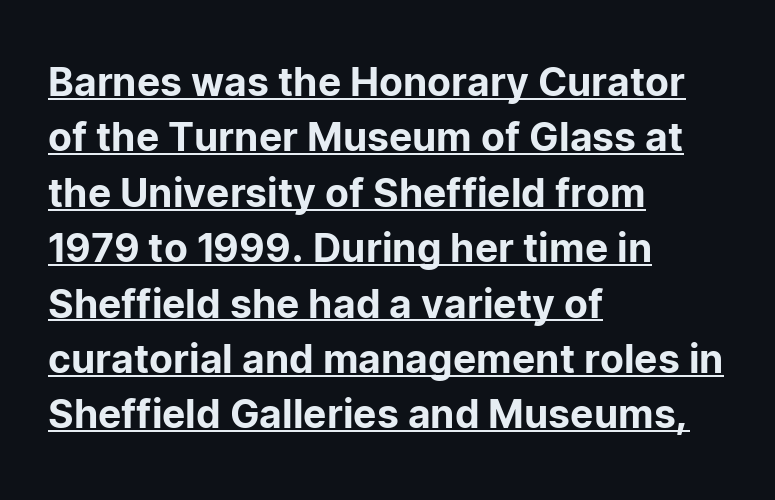
The image shows 39 px sans-serif type, upright; set left-aligned, normal line spacing (1.42x), normal letter spacing, underlined; low stroke contrast and a medium x-height.
